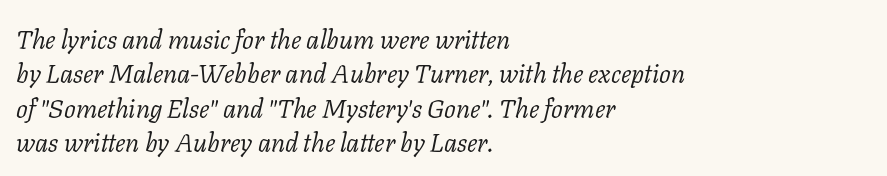
{"italic": "yes", "lean": "right", "slant_degrees": 11, "bold": "no", "underline": "no", "align": "left", "line_spacing": "normal", "line_spacing_ratio": 1.32, "letter_spacing": "normal", "letter_spacing_em": 0.0, "glyph_px": 26}
